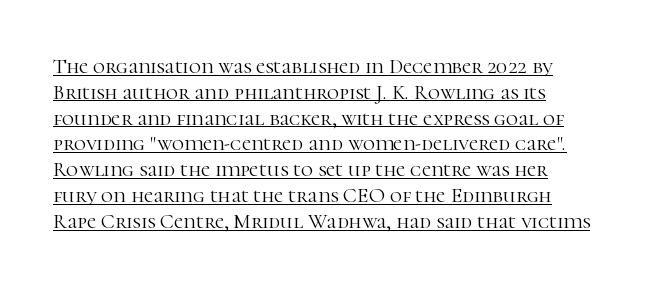
What decoration does the sample have? An underline. On a weight scale, this lands at 450 or below. Observe the ordinary spacing: letters are neighbours, not strangers. Italic: no, the glyphs are upright roman.
